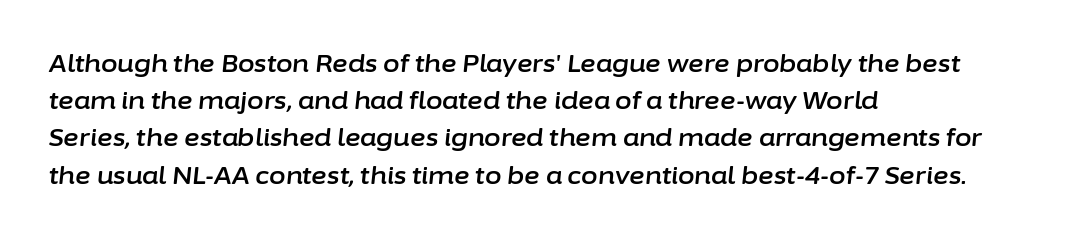
Successive baselines arrive at the customary interval. Here the glyphs are tracked normally, forming tight word shapes. The typography opts for an oblique posture over an upright one. Quick note: underline off.
